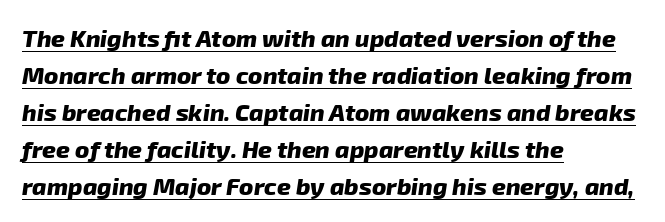
Q: Is the text bold? A: Yes.
Q: Is the text underlined? A: Yes.
Q: How is the paragraph aligned? A: Left-aligned.
Q: Is the spacing between letters normal or unusually wide? A: Normal.
Q: Is the spacing between lines tight, normal or loose? A: Normal.
